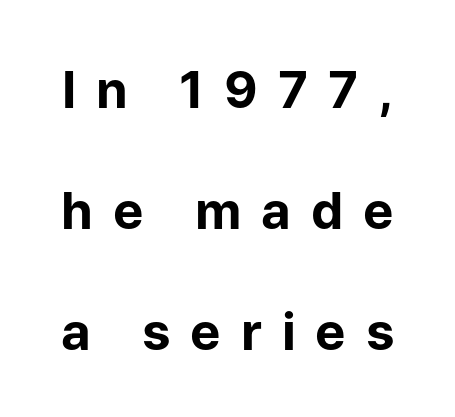
{"serif": "no", "italic": "no", "bold": "yes", "weight": "bold", "width": "normal", "stroke_contrast": "low", "x_height": "medium", "monospaced": "no", "underline": "no", "line_spacing": "loose", "line_spacing_ratio": 2.37, "letter_spacing": "wide", "letter_spacing_em": 0.39, "glyph_px": 51}
